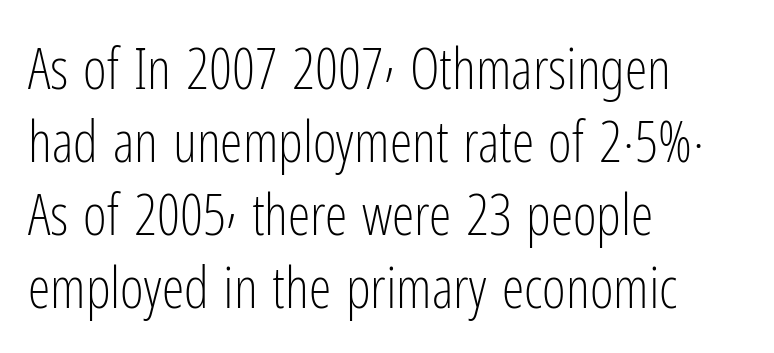
Q: Is the text bold? A: No.
Q: Is the text italic (slanted)? A: No, it is upright.
Q: Is the typeface a serif or a sans-serif typeface? A: Sans-serif.
Q: Is the text underlined? A: No.
Q: How is the paragraph aligned? A: Left-aligned.
Q: Is the spacing between letters normal or unusually wide? A: Normal.
Q: Is the spacing between lines tight, normal or loose? A: Normal.
Q: Width (condensed, normal, or wide)? A: Condensed.
Q: Stroke contrast? A: Low.
Q: x-height? A: Medium.
Q: Monospaced? A: No.
